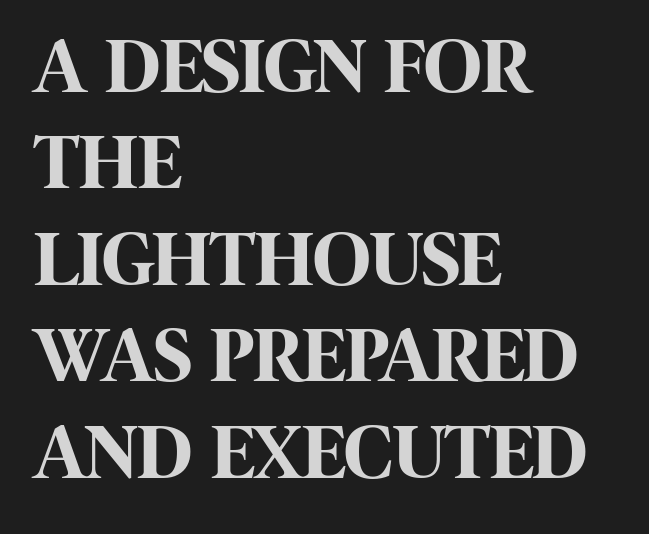
Q: Is the text bold? A: Yes.
Q: Is the text italic (slanted)? A: No, it is upright.
Q: Is the typeface a serif or a sans-serif typeface? A: Sans-serif.
Q: Is the text underlined? A: No.
Q: How is the paragraph aligned? A: Left-aligned.
Q: Is the spacing between letters normal or unusually wide? A: Normal.
Q: Width (condensed, normal, or wide)? A: Condensed.
Q: Stroke contrast? A: High.
Q: x-height? A: Large.
Q: Monospaced? A: No.
